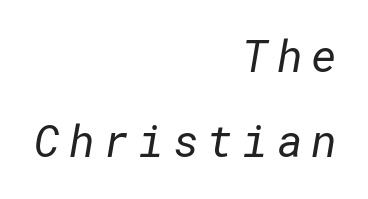
The image shows 44 px regular-weight sans-serif type; set right-aligned, loose line spacing (1.93x), unusually wide letter spacing (+0.2 em), not underlined; low stroke contrast and a medium x-height.
